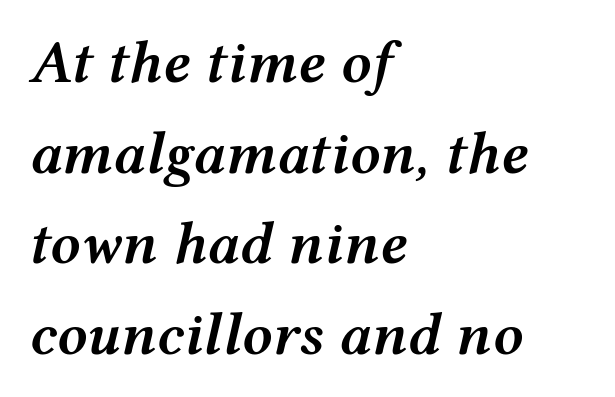
Q: Is the text bold? A: Semi-bold.
Q: Is the text italic (slanted)? A: Yes, it leans right by about 12 degrees.
Q: Is the text underlined? A: No.
Q: How is the paragraph aligned? A: Left-aligned.
Q: Is the spacing between letters normal or unusually wide? A: Normal.
Q: Is the spacing between lines tight, normal or loose? A: Normal.
Q: Width (condensed, normal, or wide)? A: Wide.
Q: Stroke contrast? A: Medium.
Q: x-height? A: Medium.
Q: Monospaced? A: No.
